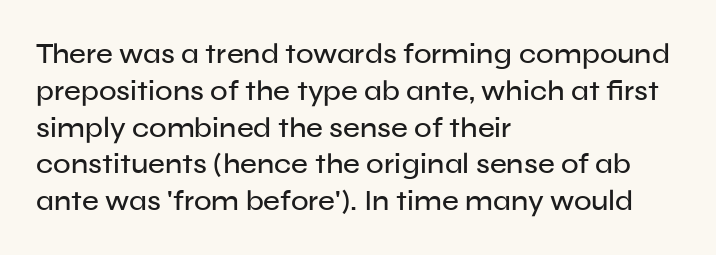
Students, note that the glyphs here touch the page at normal intervals. Lines of text with bare space underneath. Think of a printed novel: that variable character pitch is what you see here. Look at the bottom of the vertical strokes: they stop flat, with no serifs.
